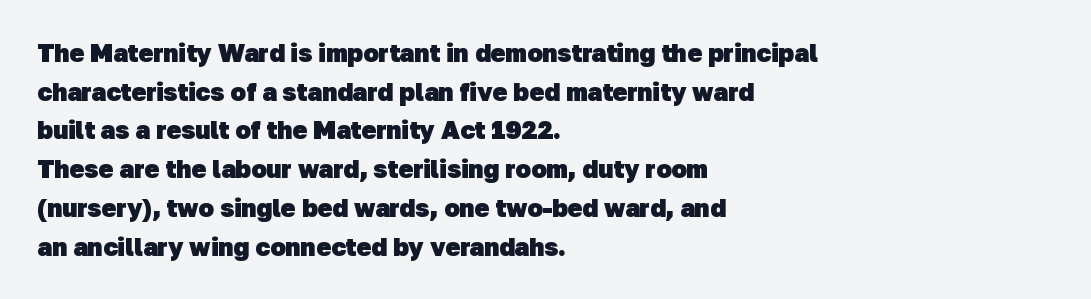
The image shows 25 px bold type; set left-aligned, normal line spacing (1.55x), normal letter spacing, not underlined.
